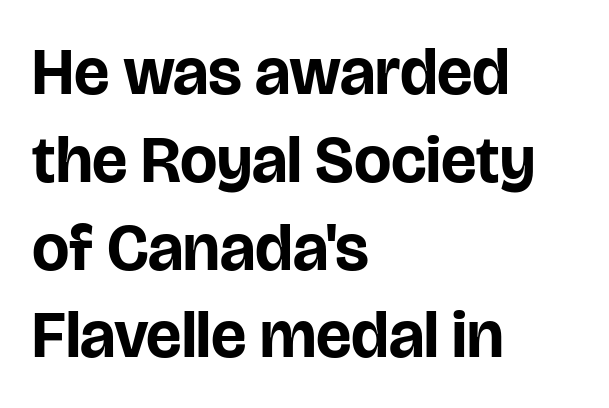
Q: Is the text bold? A: Yes.
Q: Is the text italic (slanted)? A: No, it is upright.
Q: Is the typeface a serif or a sans-serif typeface? A: Sans-serif.
Q: Is the text underlined? A: No.
Q: How is the paragraph aligned? A: Left-aligned.
Q: Is the spacing between letters normal or unusually wide? A: Normal.
Q: Is the spacing between lines tight, normal or loose? A: Normal.
Q: Width (condensed, normal, or wide)? A: Normal.
Q: Stroke contrast? A: Low.
Q: x-height? A: Large.
Q: Monospaced? A: No.
